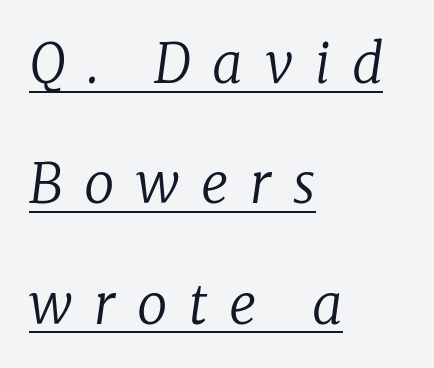
{"serif": "yes", "italic": "yes", "lean": "right", "slant_degrees": 8, "bold": "no", "weight": "regular", "width": "normal", "stroke_contrast": "low", "x_height": "medium", "monospaced": "no", "underline": "yes", "align": "left", "line_spacing": "loose", "line_spacing_ratio": 2.23, "letter_spacing": "wide", "letter_spacing_em": 0.4, "glyph_px": 54}
